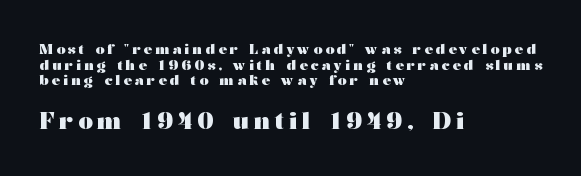
Q: Is the text bold? A: Yes.
Q: Is the text italic (slanted)? A: No, it is upright.
Q: Is the text underlined? A: No.
Q: How is the paragraph aligned? A: Left-aligned.
Q: Is the spacing between letters normal or unusually wide? A: Unusually wide.
Q: Is the spacing between lines tight, normal or loose? A: Tight.
Q: Which block of text is set in a larger size, the first (top) or the second (bottom)? A: The second (bottom) one.
